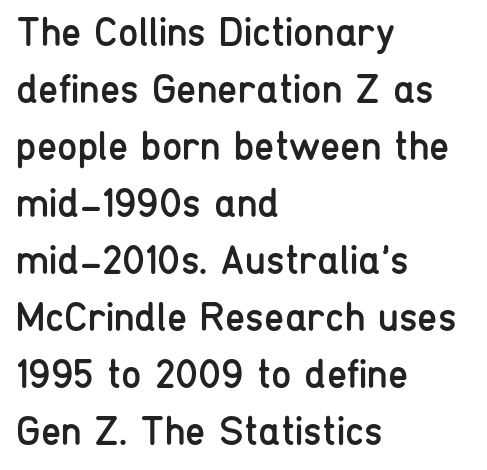
The paragraph has a hard left edge and a soft right edge. The face used here is rendered with its standard letterfit. No feet cap the strokes, marking this as sans-serif type. Vertical spacing — default.
